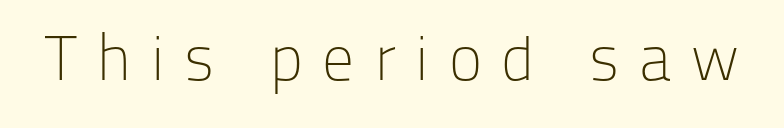
Q: Is the text bold? A: No.
Q: Is the text italic (slanted)? A: No, it is upright.
Q: Is the typeface a serif or a sans-serif typeface? A: Sans-serif.
Q: Is the text underlined? A: No.
Q: Is the spacing between letters normal or unusually wide? A: Unusually wide.
Q: Width (condensed, normal, or wide)? A: Normal.
Q: Stroke contrast? A: Low.
Q: x-height? A: Medium.
Q: Monospaced? A: No.
